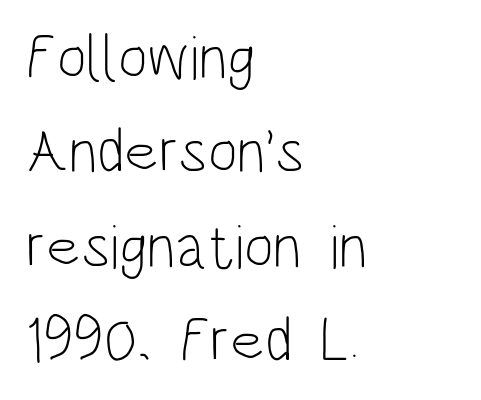
No letter is thick-stroked: the sample isn't bold. Observe the absence of serifs on each vertical stroke in this sample. Interline gaps are of average width in this sample. The space directly below the letters is spotless. Each letter keeps its own natural width here, so spacing adapts to shape.
